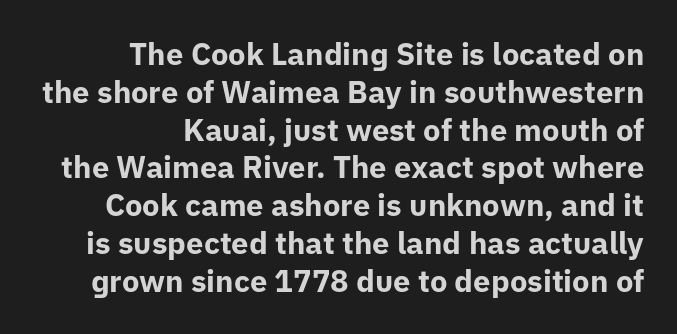
The image shows 31 px bold sans-serif type, upright; set right-aligned, line spacing 1.22x, normal letter spacing, not underlined; low stroke contrast and a medium x-height.
